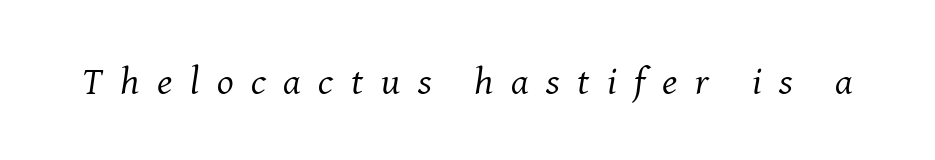
The rendering shows small feet on the letterforms — a serif design. The cut favours lightness, reaching ordinary text weight at its darkest. Looking at the ascenders, they clearly lean. Nobody drew a line under any word here. The face used here is proportionally spaced, like ordinary book or web type.
